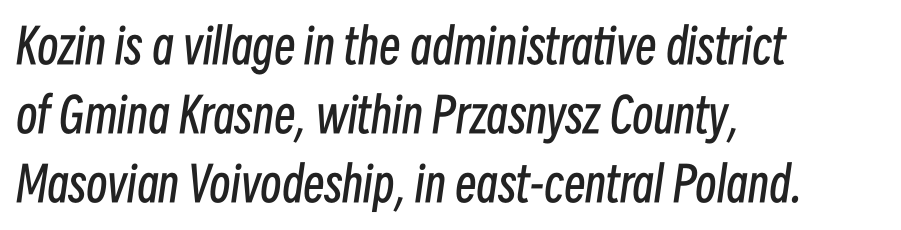
{"italic": "yes", "lean": "right", "slant_degrees": 8, "bold": "no", "weight": "regular", "width": "condensed", "stroke_contrast": "low", "x_height": "medium", "monospaced": "no", "underline": "no", "align": "left", "line_spacing": "normal", "line_spacing_ratio": 1.44, "letter_spacing": "normal", "letter_spacing_em": 0.0, "glyph_px": 48}
